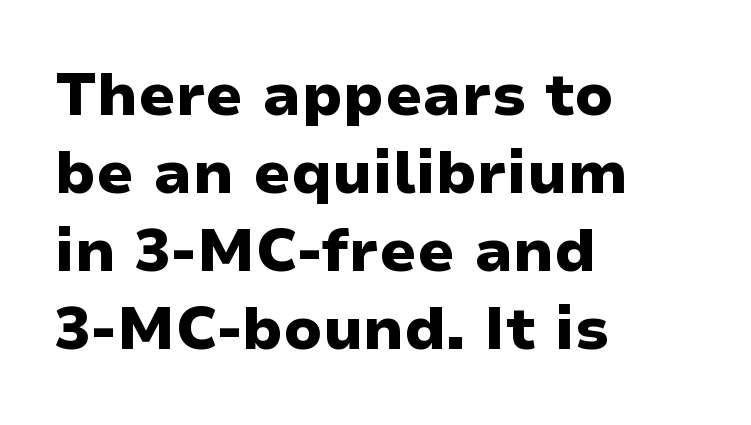
The image shows 59 px heavy, wide sans-serif type, upright; set left-aligned, normal line spacing (1.32x), normal letter spacing, not underlined; low stroke contrast and a medium x-height.
